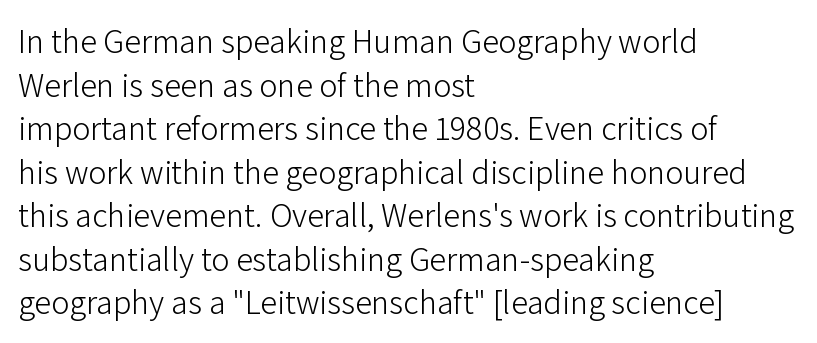
Check under the words: just untouched page. Caption: standard tracking, unaltered. Summary of vertical rhythm: regular, with standard interline spacing. This sample has the flowing, uneven cadence of proportional lettering. Typographically, this falls in the sans-serif category.
